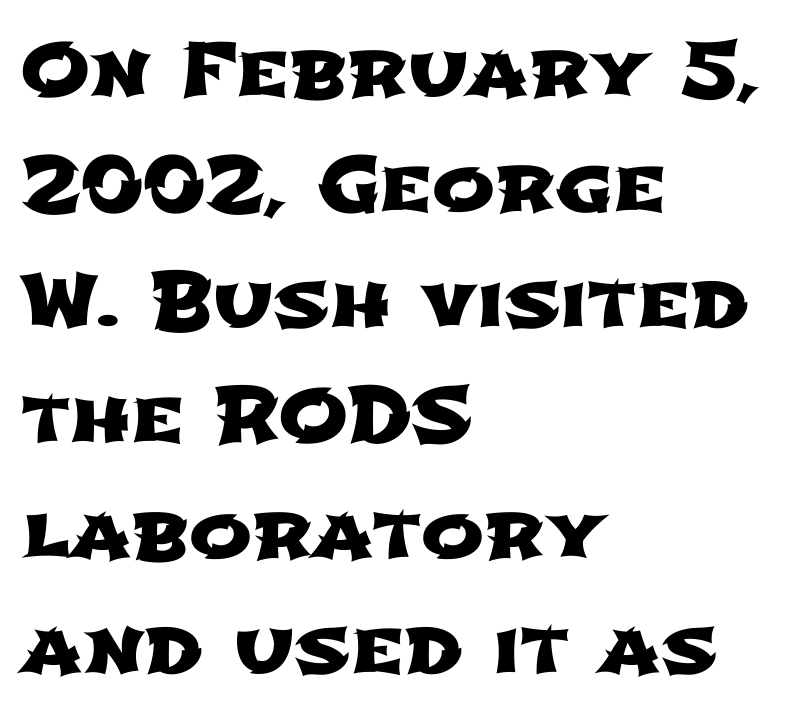
{"serif": "no", "width": "wide", "stroke_contrast": "low", "x_height": "medium", "monospaced": "no", "underline": "no", "align": "left", "line_spacing": "normal", "line_spacing_ratio": 1.54, "letter_spacing": "normal", "letter_spacing_em": 0.0, "glyph_px": 75}
